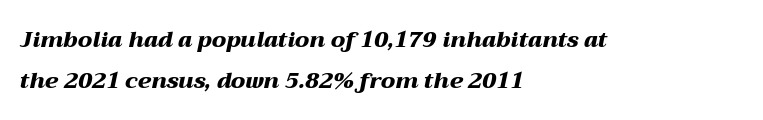
Every row of glyphs begins at an identical x-position on the left. Any mark beneath the type? The region is blank. The letters are bold, with thick, heavy strokes. How are the letters spaced? Ordinarily, with no added tracking. Emphasis-style slanted type is in use.
